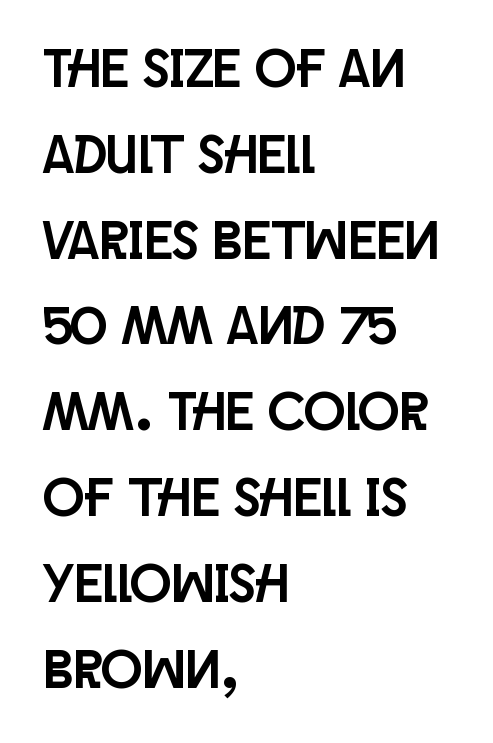
Q: Is the text italic (slanted)? A: No, it is upright.
Q: Is the typeface a serif or a sans-serif typeface? A: Sans-serif.
Q: Is the text underlined? A: No.
Q: How is the paragraph aligned? A: Left-aligned.
Q: Is the spacing between letters normal or unusually wide? A: Normal.
Q: Is the spacing between lines tight, normal or loose? A: Normal.
Q: Width (condensed, normal, or wide)? A: Condensed.
Q: Stroke contrast? A: Low.
Q: x-height? A: Large.
Q: Monospaced? A: No.
